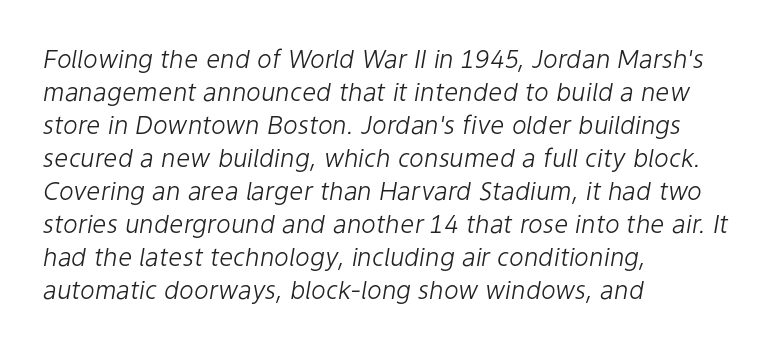
{"italic": "yes", "lean": "right", "slant_degrees": 9, "bold": "no", "underline": "no", "align": "left", "line_spacing": "normal", "line_spacing_ratio": 1.32, "letter_spacing": "normal", "letter_spacing_em": 0.0, "glyph_px": 25}
